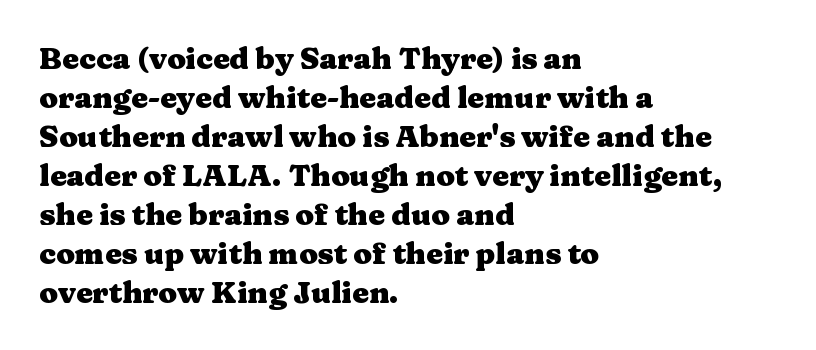
Caption: multi-line text, flush left, ragged right. Character widths vary here, with narrow letters taking less room than wide ones. The face used here is rendered with its standard letterfit. These words are printed bold, with thick strokes throughout. What's the leading like? Ordinary, nothing unusual. The string is rendered with underlining switched off.
